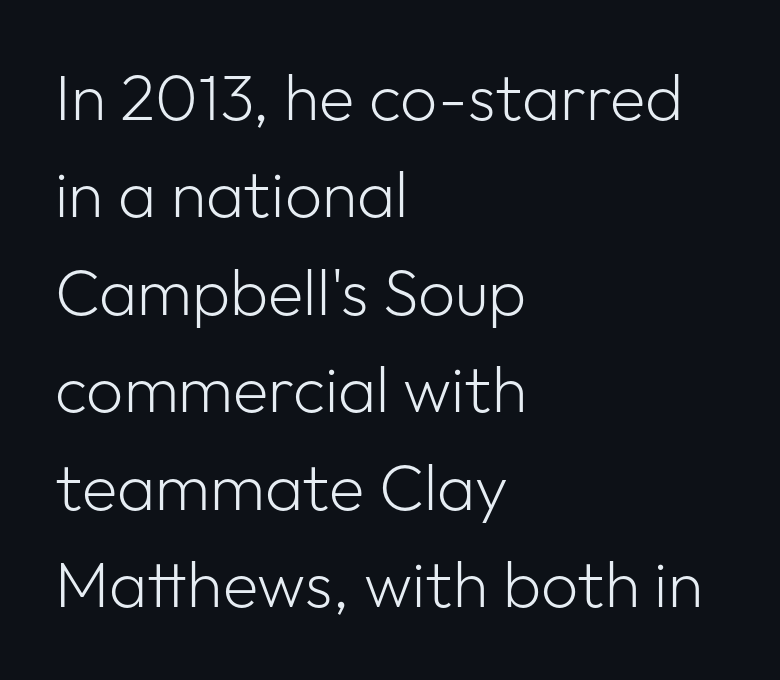
Q: Is the text bold? A: No.
Q: Is the text italic (slanted)? A: No, it is upright.
Q: Is the typeface a serif or a sans-serif typeface? A: Sans-serif.
Q: Is the text underlined? A: No.
Q: How is the paragraph aligned? A: Left-aligned.
Q: Is the spacing between letters normal or unusually wide? A: Normal.
Q: Is the spacing between lines tight, normal or loose? A: Normal.
Q: Width (condensed, normal, or wide)? A: Normal.
Q: Stroke contrast? A: Low.
Q: x-height? A: Medium.
Q: Monospaced? A: No.
